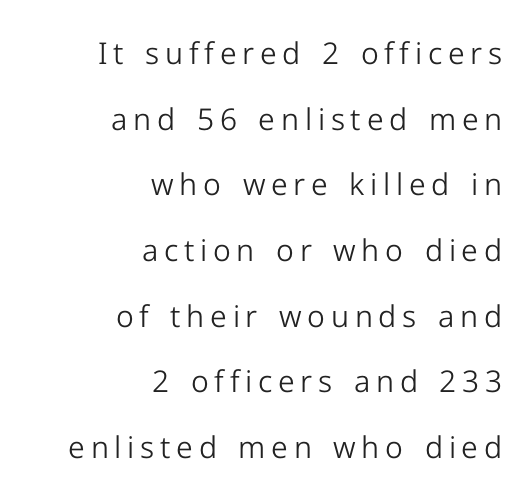
The image shows 30 px light sans-serif type, upright; set right-aligned, loose line spacing (2.19x), not underlined; low stroke contrast and a medium x-height.
